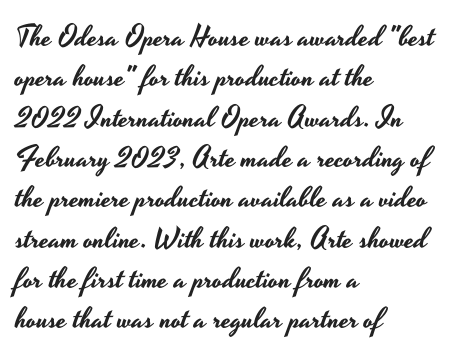
Q: Is the text italic (slanted)? A: Yes.
Q: Is the typeface a serif or a sans-serif typeface? A: Sans-serif.
Q: Is the text underlined? A: No.
Q: How is the paragraph aligned? A: Left-aligned.
Q: Is the spacing between letters normal or unusually wide? A: Normal.
Q: Is the spacing between lines tight, normal or loose? A: Normal.
Q: Width (condensed, normal, or wide)? A: Wide.
Q: Stroke contrast? A: Low.
Q: x-height? A: Small.
Q: Monospaced? A: No.
